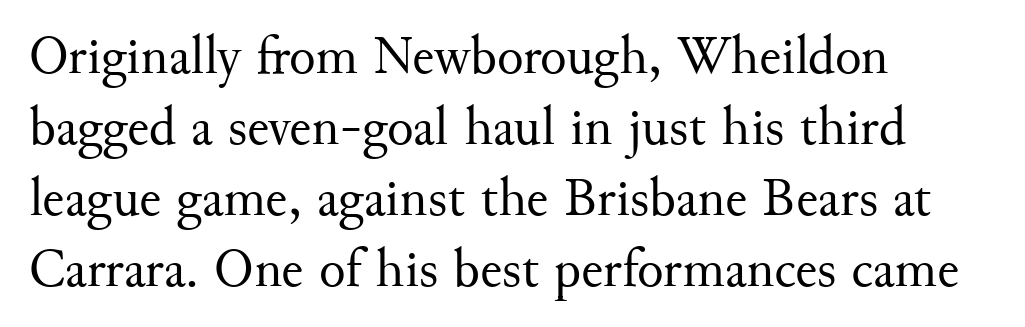
The image shows 55 px regular-weight serif type, upright; set left-aligned, normal line spacing (1.29x), normal letter spacing, not underlined; medium stroke contrast and a small x-height.
